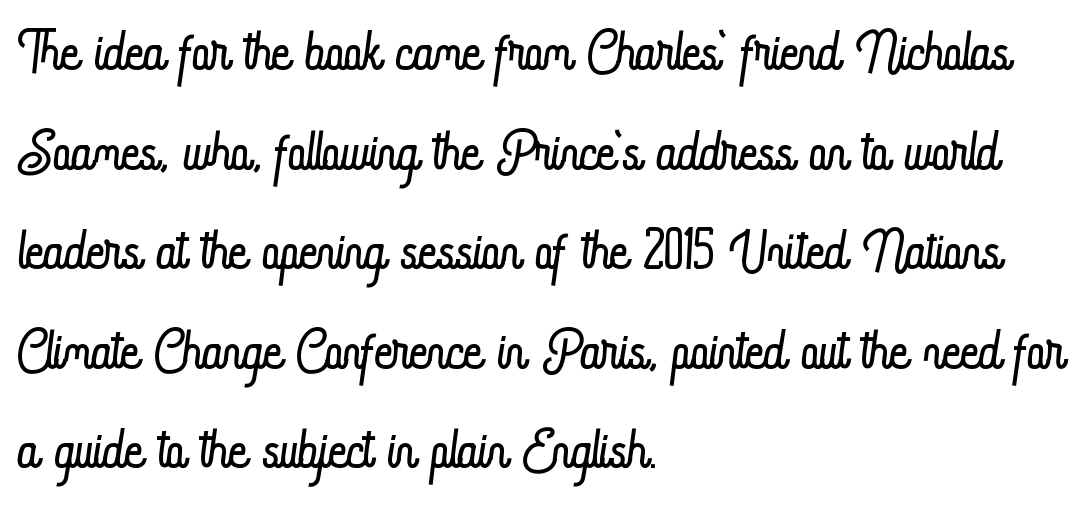
Successive baselines arrive at the customary interval. The space directly below the letters is spotless. The lines are quadded left. Weight: in the light-to-regular range. Spacing between characters is what you'd get straight out of the box. Looks like regular typesetting: each glyph gets only the width it needs.
